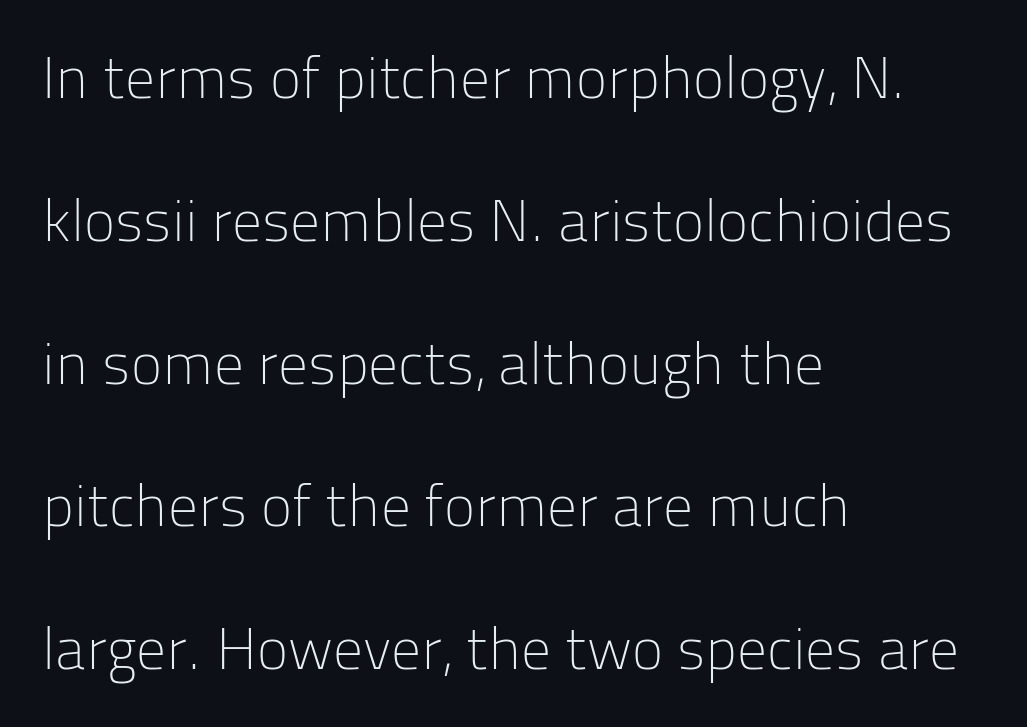
Q: Is the text bold? A: No.
Q: Is the text italic (slanted)? A: No, it is upright.
Q: Is the typeface a serif or a sans-serif typeface? A: Sans-serif.
Q: Is the text underlined? A: No.
Q: How is the paragraph aligned? A: Left-aligned.
Q: Is the spacing between letters normal or unusually wide? A: Normal.
Q: Is the spacing between lines tight, normal or loose? A: Loose.
Q: Width (condensed, normal, or wide)? A: Normal.
Q: Stroke contrast? A: Low.
Q: x-height? A: Medium.
Q: Monospaced? A: No.
